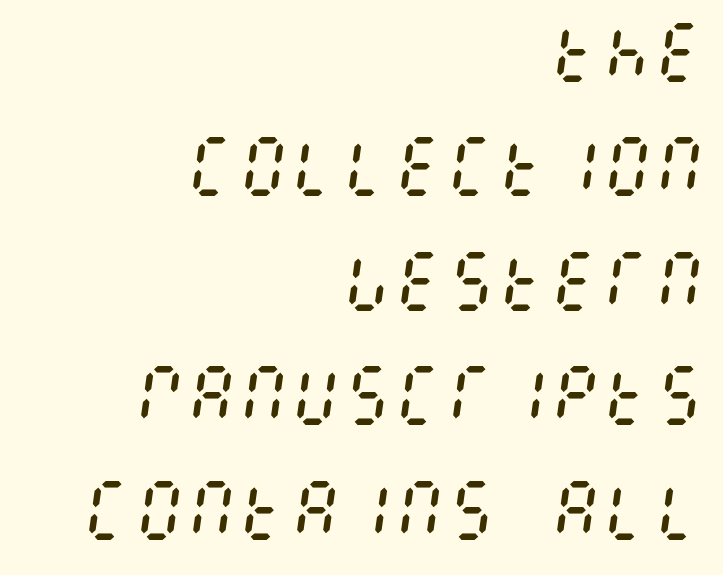
The image shows 65 px regular-weight, condensed type, italic (leaning right); set right-aligned, line spacing 1.76x, normal letter spacing, not underlined; medium stroke contrast and a large x-height.
